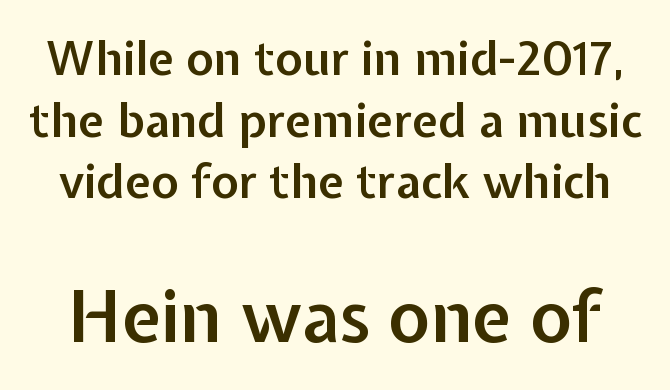
Q: Is the text bold? A: Semi-bold.
Q: Is the text italic (slanted)? A: No, it is upright.
Q: Is the typeface a serif or a sans-serif typeface? A: Sans-serif.
Q: Is the text underlined? A: No.
Q: Is the spacing between letters normal or unusually wide? A: Normal.
Q: Is the spacing between lines tight, normal or loose? A: Normal.
Q: Which block of text is set in a larger size, the first (top) or the second (bottom)? A: The second (bottom) one.
Q: Width (condensed, normal, or wide)? A: Normal.
Q: Stroke contrast? A: Low.
Q: x-height? A: Medium.
Q: Monospaced? A: No.
